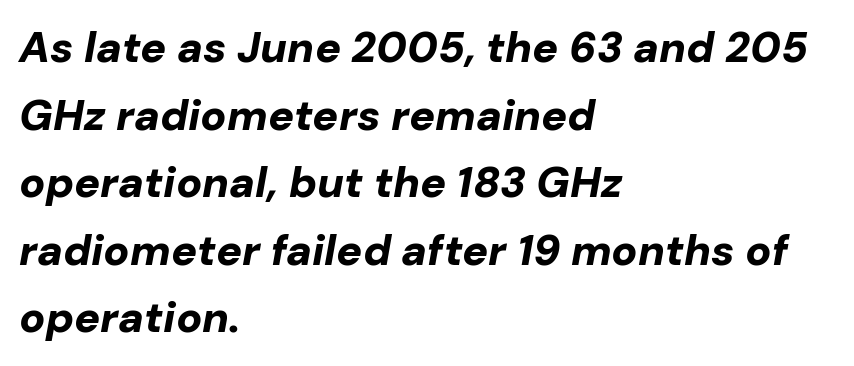
{"italic": "yes", "lean": "right", "slant_degrees": 10, "bold": "yes", "weight": "bold", "width": "normal", "stroke_contrast": "low", "x_height": "medium", "monospaced": "no", "underline": "no", "align": "left", "line_spacing": "normal", "line_spacing_ratio": 1.57, "letter_spacing": "normal", "letter_spacing_em": 0.0, "glyph_px": 43}
